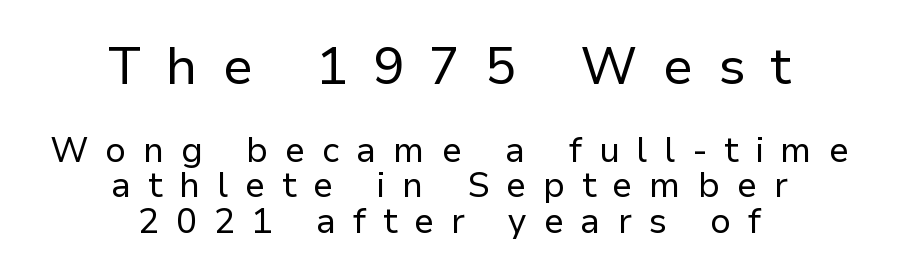
Q: Is the text bold? A: No.
Q: Is the text italic (slanted)? A: No, it is upright.
Q: Is the typeface a serif or a sans-serif typeface? A: Sans-serif.
Q: Is the text underlined? A: No.
Q: How is the paragraph aligned? A: Centered.
Q: Is the spacing between letters normal or unusually wide? A: Unusually wide.
Q: Is the spacing between lines tight, normal or loose? A: Tight.
Q: Which block of text is set in a larger size, the first (top) or the second (bottom)? A: The first (top) one.
Q: Width (condensed, normal, or wide)? A: Normal.
Q: Stroke contrast? A: Low.
Q: x-height? A: Medium.
Q: Monospaced? A: No.
